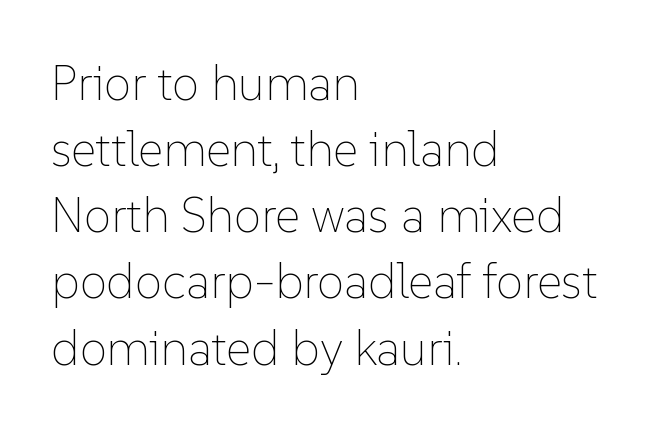
Q: Is the text bold? A: No.
Q: Is the text italic (slanted)? A: No, it is upright.
Q: Is the text underlined? A: No.
Q: How is the paragraph aligned? A: Left-aligned.
Q: Is the spacing between letters normal or unusually wide? A: Normal.
Q: Is the spacing between lines tight, normal or loose? A: Normal.
Q: Width (condensed, normal, or wide)? A: Normal.
Q: Stroke contrast? A: Low.
Q: x-height? A: Medium.
Q: Monospaced? A: No.
